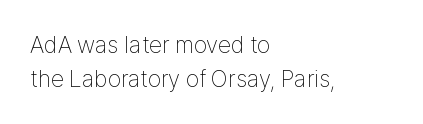
{"italic": "no", "bold": "no", "underline": "no", "align": "left", "line_spacing": "normal", "line_spacing_ratio": 1.43, "letter_spacing": "normal", "letter_spacing_em": 0.0, "glyph_px": 24}
